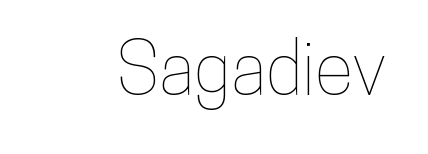
Honestly, the letter spacing is just normal — you wouldn't notice it. Proportional: the letters do not fall into vertical columns. Rendered with straight, roman letterforms. The passage shown is not underscored anywhere.
